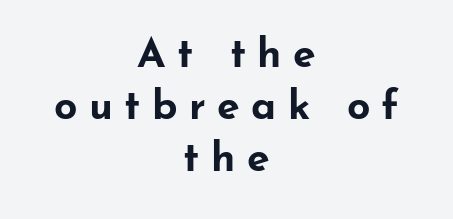
{"serif": "no", "italic": "no", "bold": "yes", "weight": "bold", "width": "wide", "stroke_contrast": "low", "x_height": "small", "monospaced": "no", "underline": "no", "align": "center", "line_spacing": "normal", "line_spacing_ratio": 1.27, "letter_spacing": "wide", "letter_spacing_em": 0.28, "glyph_px": 41}
